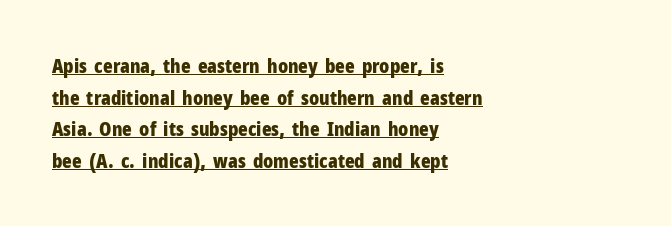
The image shows 20 px bold type, upright; set left-aligned, normal line spacing (1.58x), normal letter spacing, underlined.
